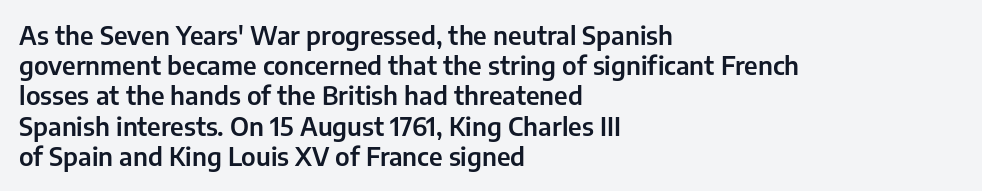
Standard letterfit; no display-style spreading of the glyphs. A typesetter would mark this as roman, not italic. Does the copy run flush right? No — it runs flush left. Words float on clear page, feet unadorned.
